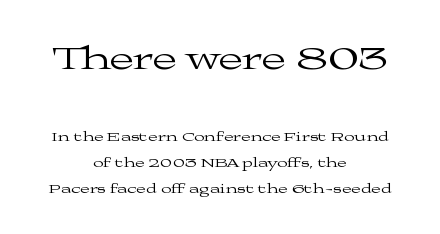
The typeface has the unassuming heft of standard copy or less. The letterforms sit shoulder to shoulder at normal distance. The rag falls on both sides of this text block equally. Look at the glyph heights: the upper group is clearly the bigger setting. Each row of text sits above clean, open space.
